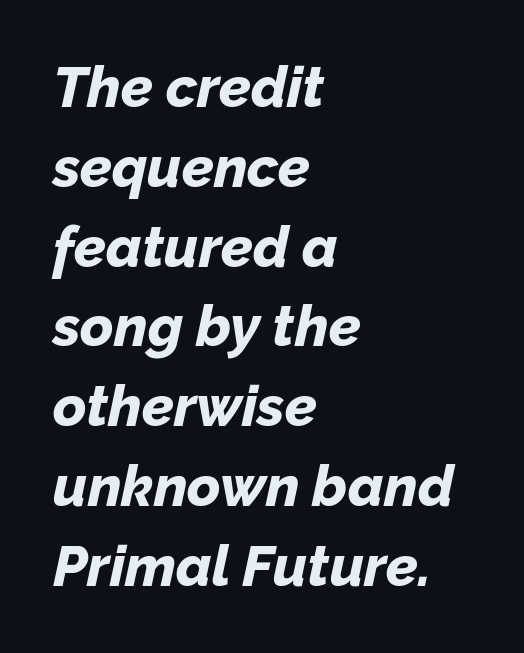
{"italic": "yes", "lean": "right", "slant_degrees": 12, "bold": "yes", "weight": "bold", "width": "normal", "stroke_contrast": "low", "x_height": "medium", "monospaced": "no", "underline": "no", "align": "left", "line_spacing": "normal", "line_spacing_ratio": 1.4, "letter_spacing": "normal", "letter_spacing_em": 0.0, "glyph_px": 57}
